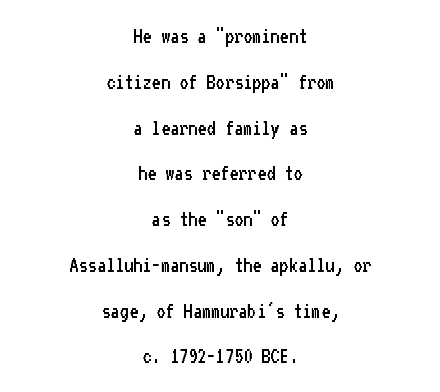
Q: Is the text bold? A: No.
Q: Is the text italic (slanted)? A: No, it is upright.
Q: Is the text underlined? A: No.
Q: How is the paragraph aligned? A: Centered.
Q: Is the spacing between letters normal or unusually wide? A: Normal.
Q: Is the spacing between lines tight, normal or loose? A: Loose.
